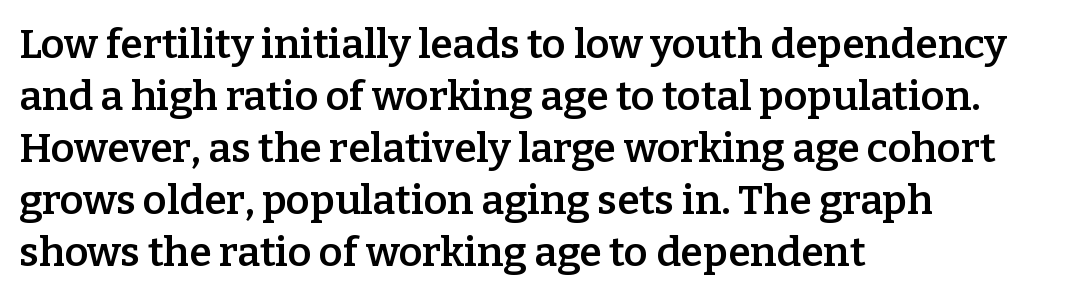
{"serif": "yes", "italic": "no", "bold": "semi", "weight": "semibold", "width": "normal", "stroke_contrast": "low", "x_height": "medium", "monospaced": "no", "underline": "no", "align": "left", "line_spacing": "normal", "line_spacing_ratio": 1.27, "letter_spacing": "normal", "letter_spacing_em": 0.0, "glyph_px": 41}
